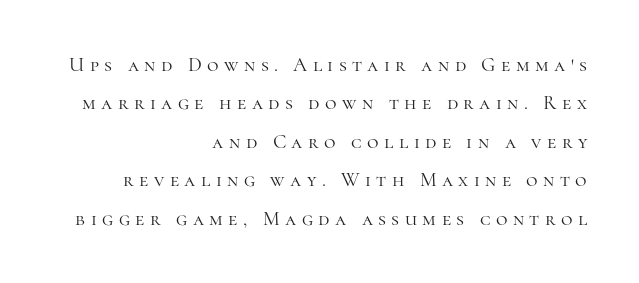
Do the letters lean? They stand straight. Layout note: lines flush right. Reading down the column, the eye jumps a long way to each next line. These lines have a slow, spaced-out rhythm from letter to letter. Weight: regular or lighter. The area under the type is left untouched.
